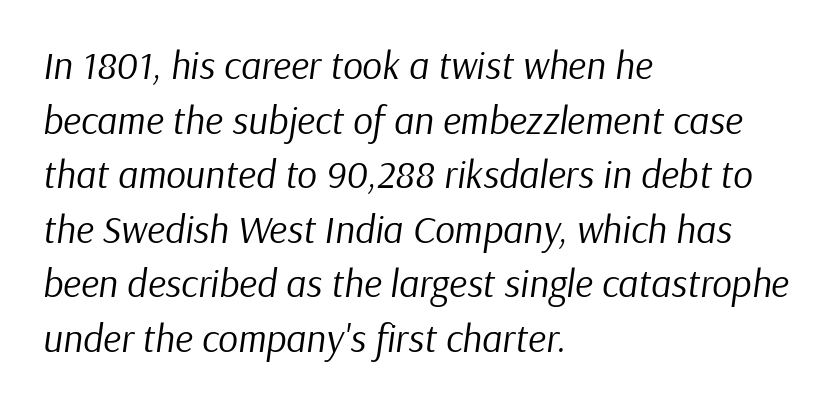
{"italic": "yes", "lean": "right", "slant_degrees": 9, "bold": "no", "weight": "regular", "width": "normal", "stroke_contrast": "low", "x_height": "medium", "monospaced": "no", "underline": "no", "align": "left", "line_spacing": "normal", "line_spacing_ratio": 1.4, "letter_spacing": "normal", "letter_spacing_em": 0.0, "glyph_px": 39}
